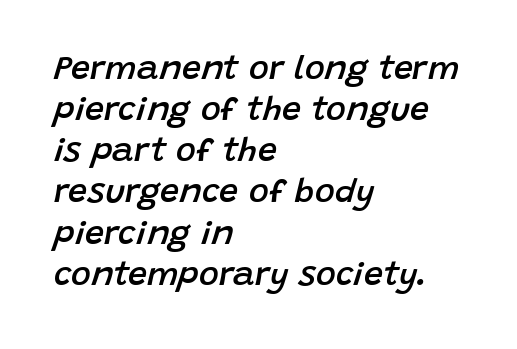
Q: Is the text bold? A: Semi-bold.
Q: Is the text italic (slanted)? A: Yes, it leans right by about 15 degrees.
Q: Is the text underlined? A: No.
Q: How is the paragraph aligned? A: Left-aligned.
Q: Is the spacing between letters normal or unusually wide? A: Normal.
Q: Width (condensed, normal, or wide)? A: Normal.
Q: Stroke contrast? A: Low.
Q: x-height? A: Large.
Q: Monospaced? A: No.
